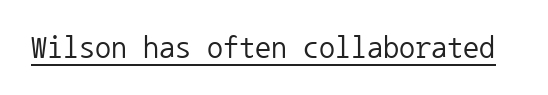
The image shows 32 px regular-weight sans-serif type, upright, monospaced; set normal letter spacing, underlined; low stroke contrast and a medium x-height.
